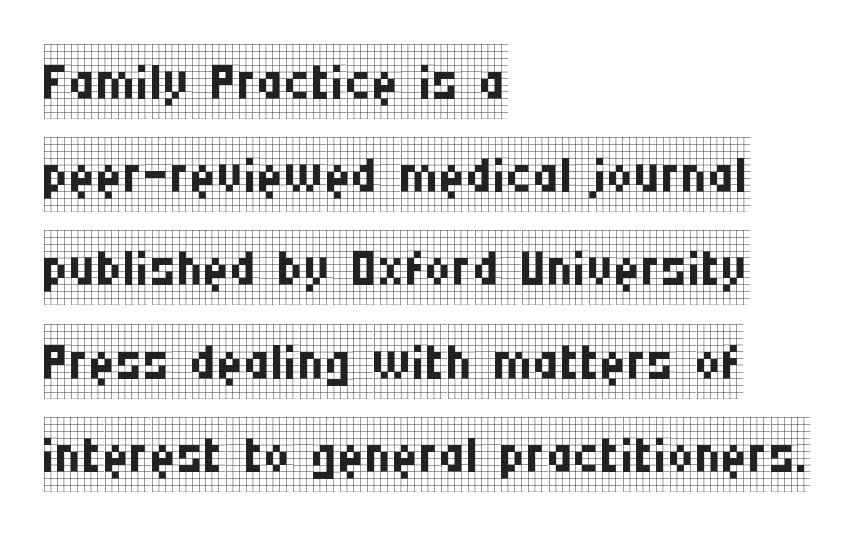
The image shows 74 px regular-weight, condensed serif type, upright; set left-aligned, normal line spacing (1.26x), normal letter spacing, not underlined; low stroke contrast and a large x-height.
